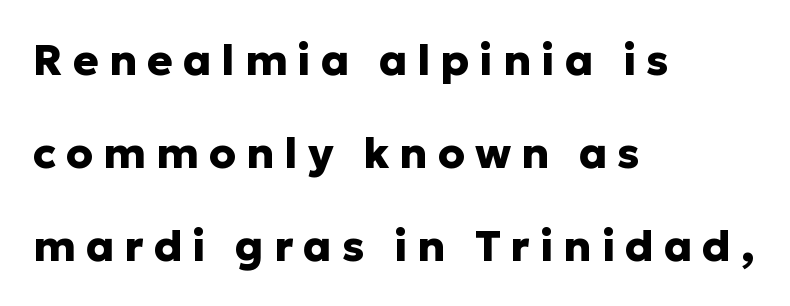
Set as a true bold cut, around the 700 mark. Words appear elongated and porous because spacing is wide. I'd call this a sans setting — the letters go barefoot. Clear beneath every line of the passage.
